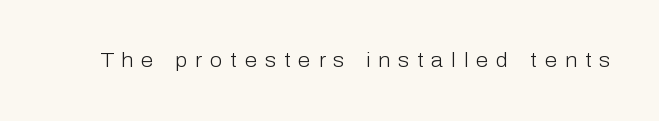
{"italic": "no", "bold": "no", "underline": "no", "letter_spacing": "wide", "letter_spacing_em": 0.4, "glyph_px": 20}
